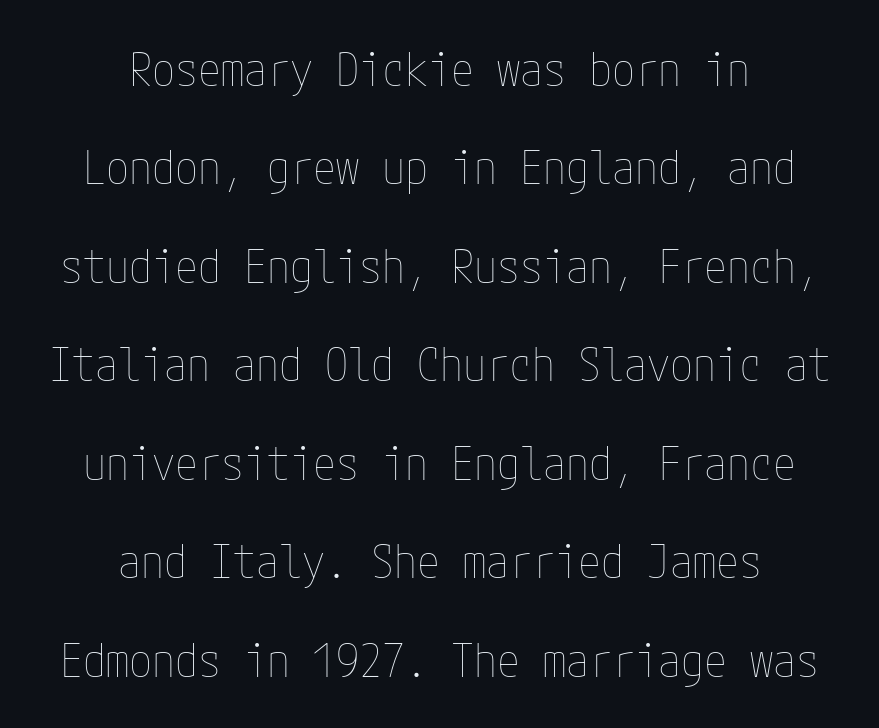
Q: Is the text bold? A: No.
Q: Is the text italic (slanted)? A: No, it is upright.
Q: Is the text underlined? A: No.
Q: How is the paragraph aligned? A: Centered.
Q: Is the spacing between letters normal or unusually wide? A: Normal.
Q: Is the spacing between lines tight, normal or loose? A: Loose.
Q: Width (condensed, normal, or wide)? A: Condensed.
Q: Stroke contrast? A: Low.
Q: x-height? A: Medium.
